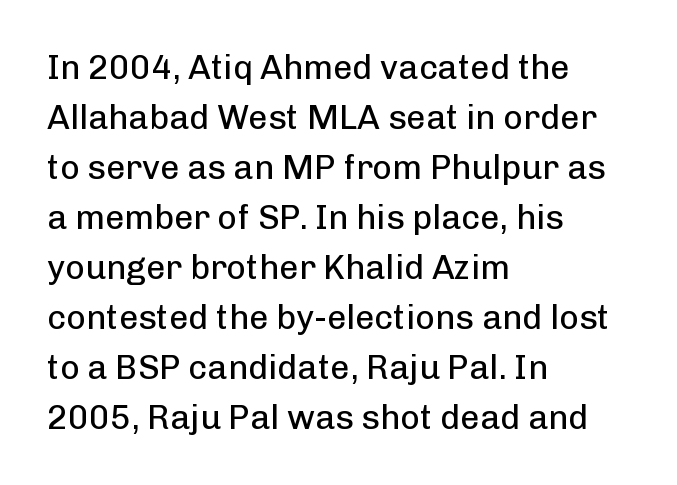
The image shows 34 px regular-weight sans-serif type, upright; set left-aligned, normal line spacing (1.47x), normal letter spacing, not underlined; low stroke contrast and a medium x-height.
